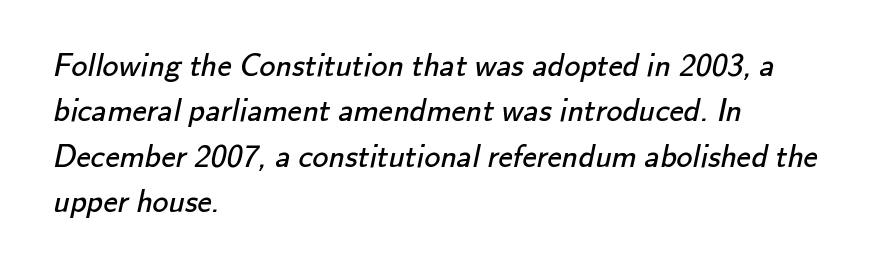
{"serif": "no", "bold": "no", "weight": "regular", "width": "normal", "stroke_contrast": "low", "x_height": "small", "monospaced": "no", "underline": "no", "align": "left", "line_spacing": "normal", "line_spacing_ratio": 1.42, "letter_spacing": "normal", "letter_spacing_em": 0.0, "glyph_px": 32}
